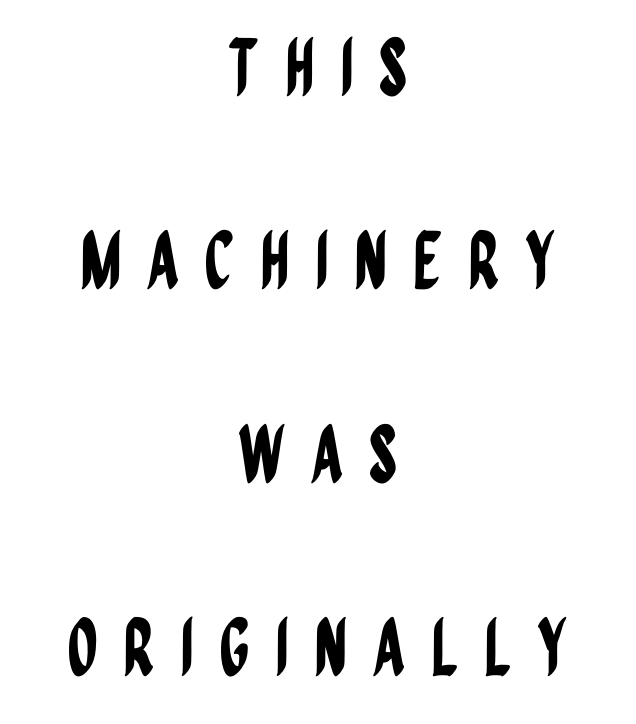
Think of a printed novel: that variable character pitch is what you see here. Centered paragraph, ragged on both sides. Underline: absent. How are the letters spaced? Widely, with obvious added tracking. Interline gaps are noticeably wide in this sample.
